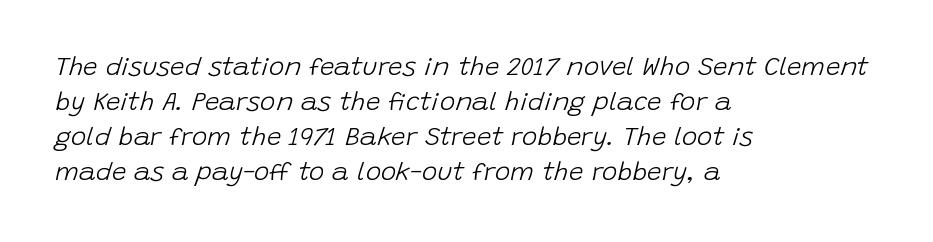
Leading matches the norm, producing a regular column. The paragraph has a hard left edge and a soft right edge. The letters look calm and open, with moderate or lighter stems. Glance below the letters and you will spot only blank space. The type is set solid horizontally, with unmodified tracking. The text carries the slant typical of an italic or oblique font.
